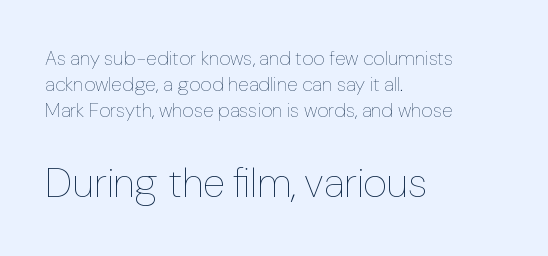
No heavy texture on the line: the type isn't bold. Each letter keeps its own natural width here, so spacing adapts to shape. The line-height multiplier appears to be the usual default. Every row of glyphs begins at an identical x-position on the left. No extra tracking has been applied to these lines.
